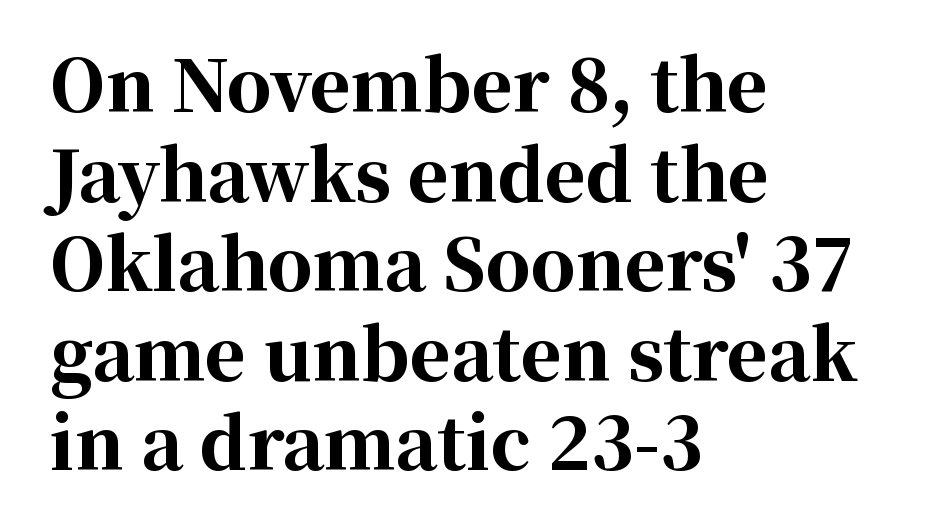
This rendering leaves character spacing at its baseline value. These lines were composed using upright roman letters. Little horizontal feet cap the strokes, marking this as serif type. The block of text has a typical density, with ordinary space between rows. Spacing verdict: proportional, widths tailored to each character. As a designer I'd log this as weight 700, bold.
